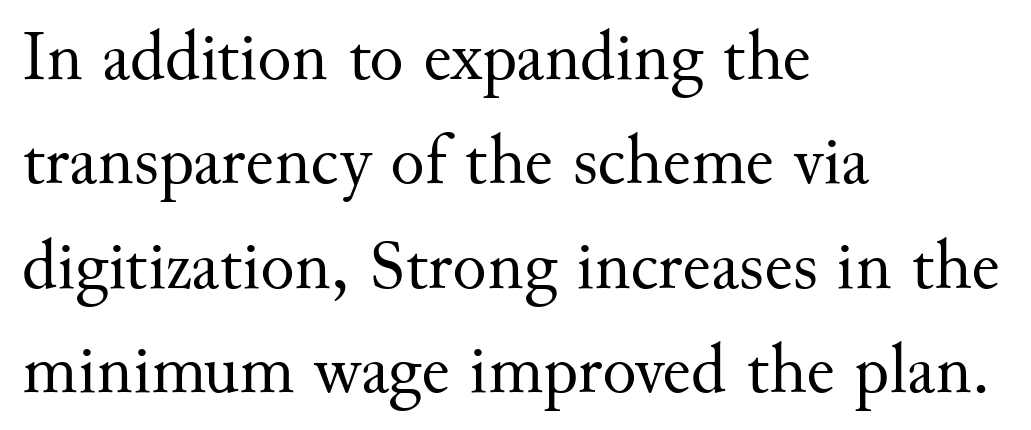
The image shows 71 px regular-weight serif type, upright; set left-aligned, normal line spacing (1.47x), normal letter spacing, not underlined; medium stroke contrast and a small x-height.
